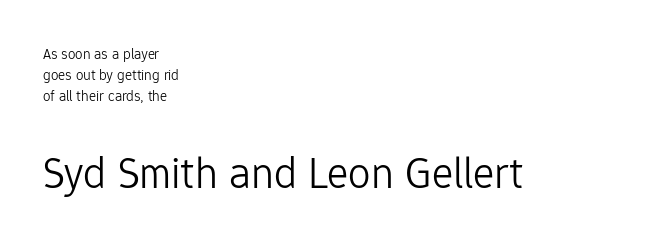
The image shows 45 px light sans-serif type, upright; set left-aligned, normal line spacing (1.4x), normal letter spacing, not underlined; the second (bottom) block is 3.0x larger; low stroke contrast and a medium x-height.
